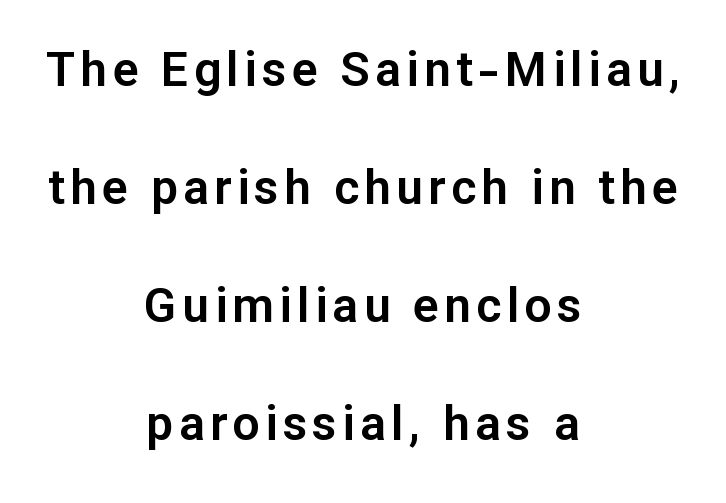
The typeface chosen for these lines omits serifs. Posture: upright roman. Interline gaps are noticeably wide in this sample. You could not count columns in this text — the font is proportionally spaced. Clear beneath every line of the passage.
